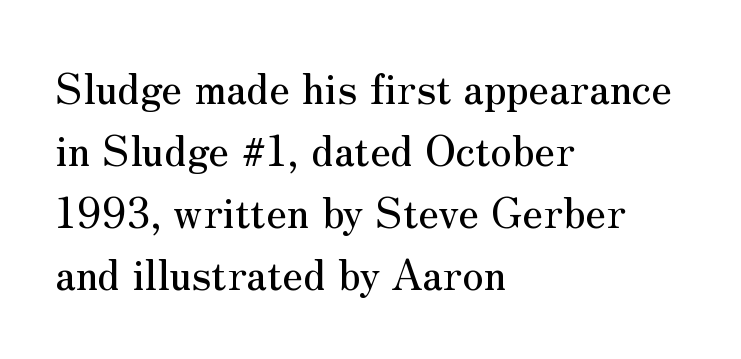
Rule under the text: the space is simply empty. Style check: upright. Note the varied advance widths — an 'i' is clearly narrower than an 'm'. The typeface chosen for these lines features serifs. All the whitespace from short lines collects on the right.
